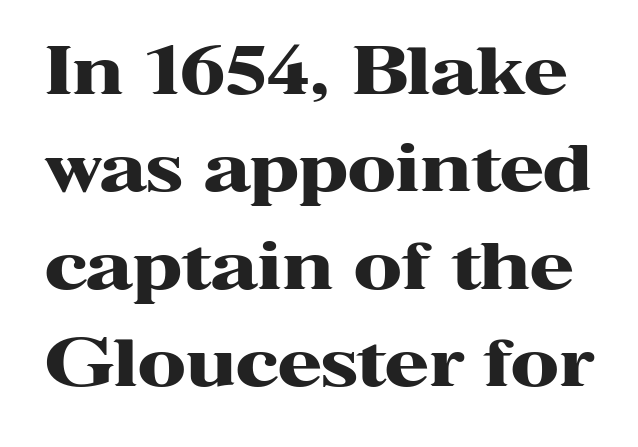
In terms of posture, this sample is upright. The words here are not underlined. Thick stems and heavy bowls — unmistakably bold. Compared with typical body copy, the letter spacing here is the same. Old-style or modern, the face here clearly has serifs.
